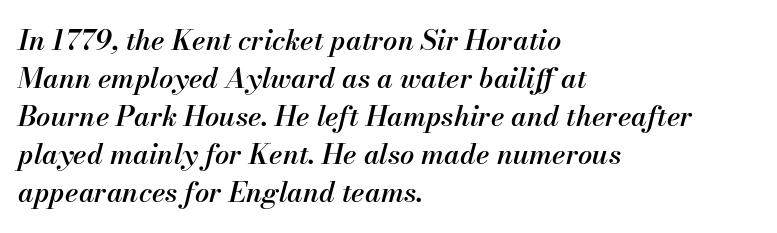
{"italic": "yes", "lean": "right", "slant_degrees": 13, "bold": "semi", "weight": "semibold", "width": "normal", "stroke_contrast": "medium", "x_height": "small", "monospaced": "no", "underline": "no", "align": "left", "line_spacing": "normal", "line_spacing_ratio": 1.36, "letter_spacing": "normal", "letter_spacing_em": 0.0, "glyph_px": 28}
